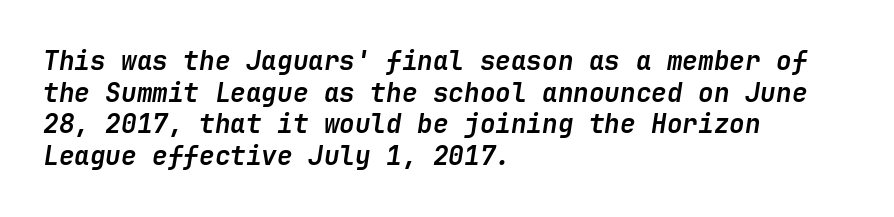
Yep, that's italic — everything's leaning. Students, this is bold: see how much ink each stroke carries. The tracking reads as untouched default to a designer's eye. The string is rendered with underlining switched off.
